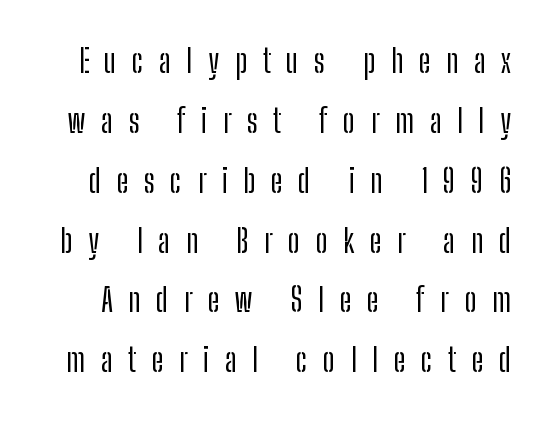
Q: Is the text italic (slanted)? A: No, it is upright.
Q: Is the typeface a serif or a sans-serif typeface? A: Sans-serif.
Q: Is the text underlined? A: No.
Q: Is the spacing between letters normal or unusually wide? A: Unusually wide.
Q: Width (condensed, normal, or wide)? A: Condensed.
Q: Stroke contrast? A: Low.
Q: x-height? A: Medium.
Q: Monospaced? A: No.
